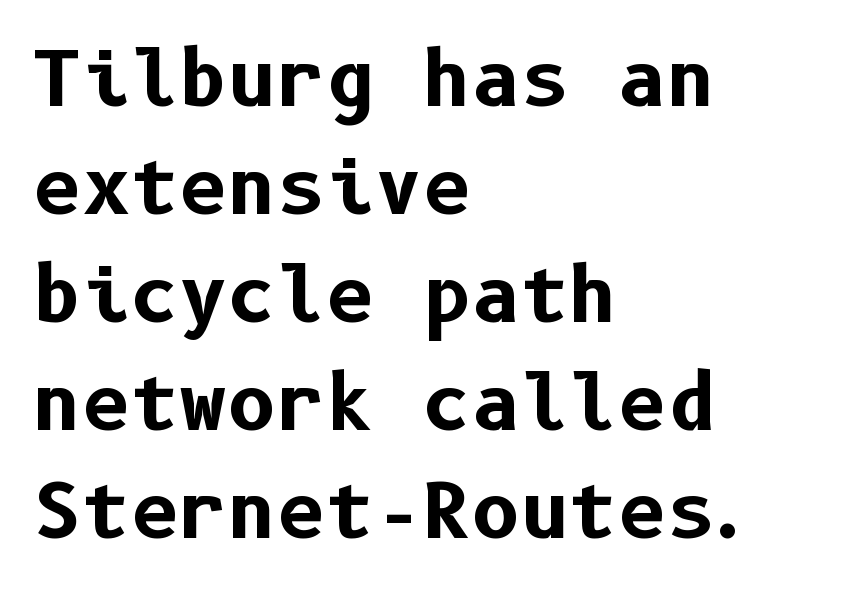
The image shows 75 px bold sans-serif type, upright; set left-aligned, normal line spacing (1.44x), normal letter spacing, not underlined; low stroke contrast and a medium x-height.
